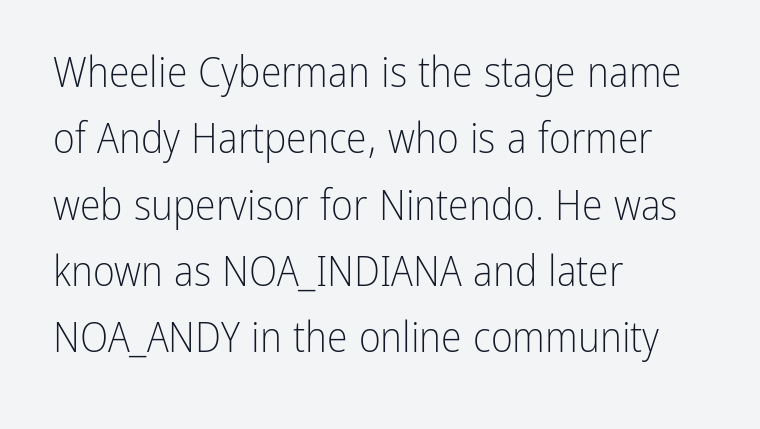
Q: Is the text bold? A: No.
Q: Is the text italic (slanted)? A: No, it is upright.
Q: Is the typeface a serif or a sans-serif typeface? A: Sans-serif.
Q: Is the text underlined? A: No.
Q: How is the paragraph aligned? A: Left-aligned.
Q: Is the spacing between letters normal or unusually wide? A: Normal.
Q: Is the spacing between lines tight, normal or loose? A: Normal.
Q: Width (condensed, normal, or wide)? A: Condensed.
Q: Stroke contrast? A: Low.
Q: x-height? A: Medium.
Q: Monospaced? A: No.
